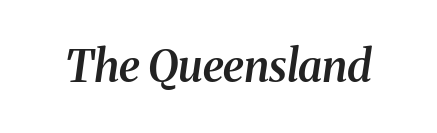
{"serif": "yes", "italic": "yes", "lean": "right", "slant_degrees": 8, "bold": "semi", "weight": "semibold", "width": "normal", "stroke_contrast": "medium", "x_height": "medium", "monospaced": "no", "underline": "no", "letter_spacing": "normal", "letter_spacing_em": 0.0, "glyph_px": 44}
